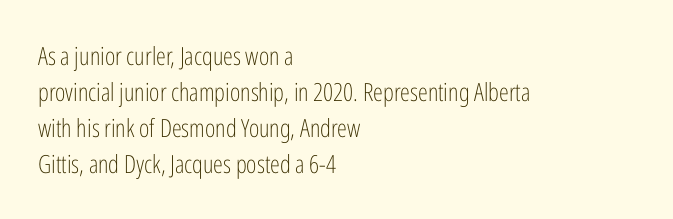
Q: Is the text bold? A: No.
Q: Is the text italic (slanted)? A: No, it is upright.
Q: Is the text underlined? A: No.
Q: How is the paragraph aligned? A: Left-aligned.
Q: Is the spacing between letters normal or unusually wide? A: Normal.
Q: Is the spacing between lines tight, normal or loose? A: Normal.
